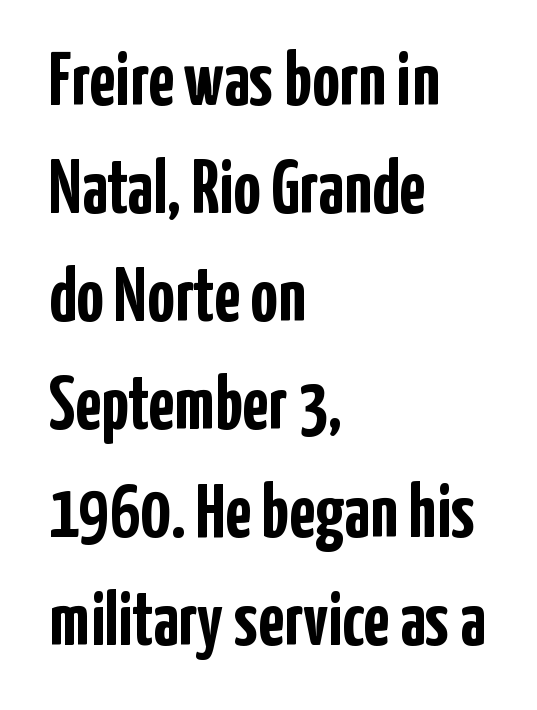
The image shows 76 px semibold, condensed sans-serif type, upright; set left-aligned, normal line spacing (1.42x), normal letter spacing, not underlined; low stroke contrast and a medium x-height.
